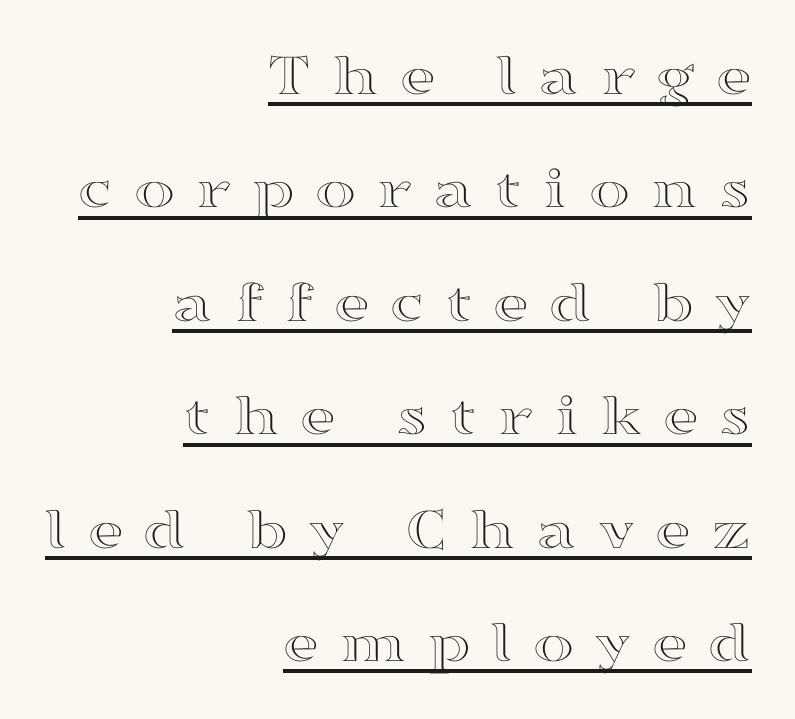
Q: Is the text italic (slanted)? A: No, it is upright.
Q: Is the text underlined? A: Yes.
Q: How is the paragraph aligned? A: Right-aligned.
Q: Is the spacing between letters normal or unusually wide? A: Unusually wide.
Q: Width (condensed, normal, or wide)? A: Wide.
Q: x-height? A: Medium.
Q: Monospaced? A: No.
